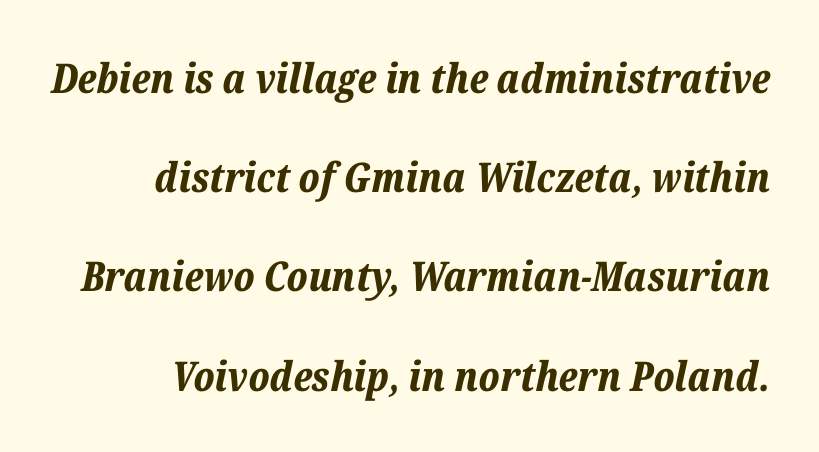
Q: Is the text bold? A: Yes.
Q: Is the text italic (slanted)? A: Yes, it leans right by about 12 degrees.
Q: Is the text underlined? A: No.
Q: Is the spacing between letters normal or unusually wide? A: Normal.
Q: Is the spacing between lines tight, normal or loose? A: Loose.
Q: Width (condensed, normal, or wide)? A: Normal.
Q: Stroke contrast? A: Low.
Q: x-height? A: Medium.
Q: Monospaced? A: No.
